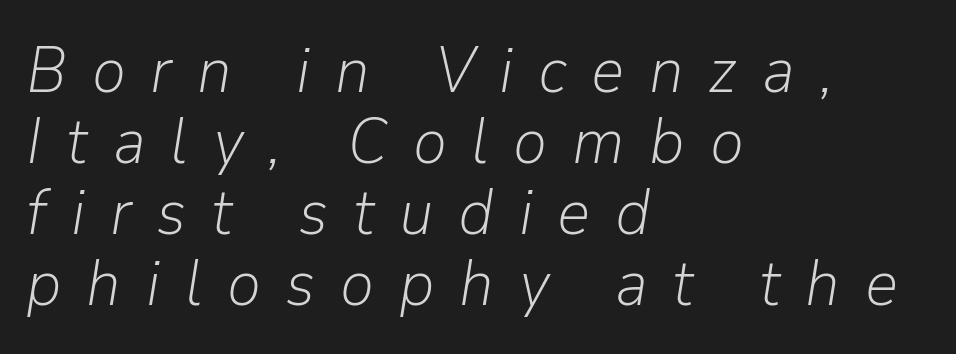
{"italic": "yes", "lean": "right", "slant_degrees": 9, "bold": "no", "weight": "light", "width": "normal", "stroke_contrast": "low", "x_height": "medium", "monospaced": "no", "underline": "no", "align": "left", "line_spacing": "tight", "line_spacing_ratio": 1.09, "letter_spacing": "wide", "letter_spacing_em": 0.38, "glyph_px": 65}
